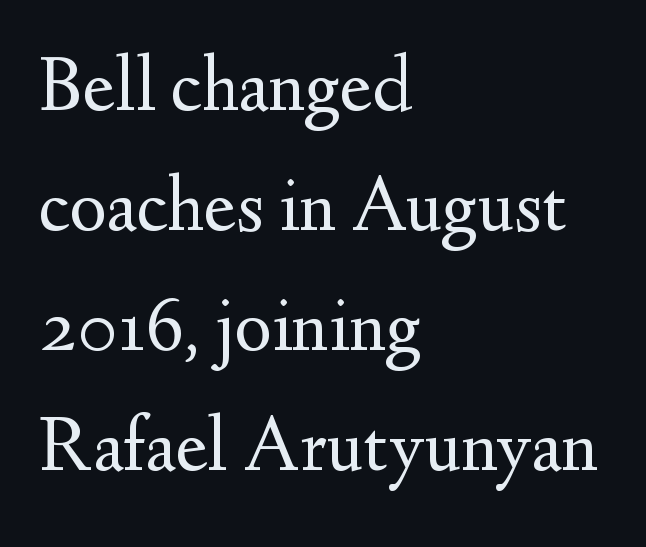
Q: Is the text bold? A: No.
Q: Is the text italic (slanted)? A: No, it is upright.
Q: Is the typeface a serif or a sans-serif typeface? A: Serif.
Q: Is the text underlined? A: No.
Q: How is the paragraph aligned? A: Left-aligned.
Q: Is the spacing between letters normal or unusually wide? A: Normal.
Q: Is the spacing between lines tight, normal or loose? A: Normal.
Q: Width (condensed, normal, or wide)? A: Normal.
Q: Stroke contrast? A: Medium.
Q: x-height? A: Small.
Q: Monospaced? A: No.
